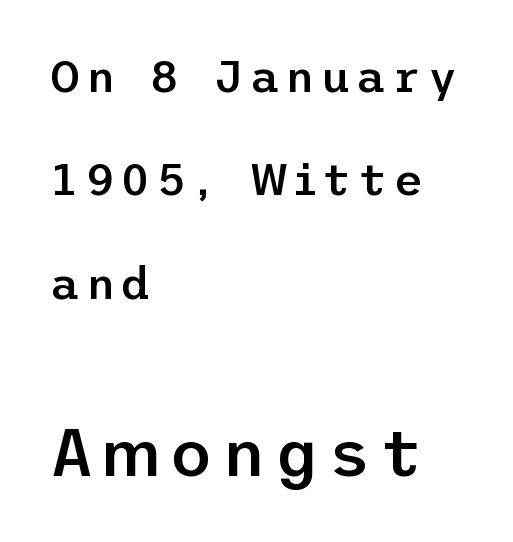
Clear beneath every line of the passage. A student would notice the bottom passage is typeset larger than what precedes it. Font category for this specimen: sans-serif. The designer dialed line spacing up above the default. The sample has been set in demibold, a notch under bold.
